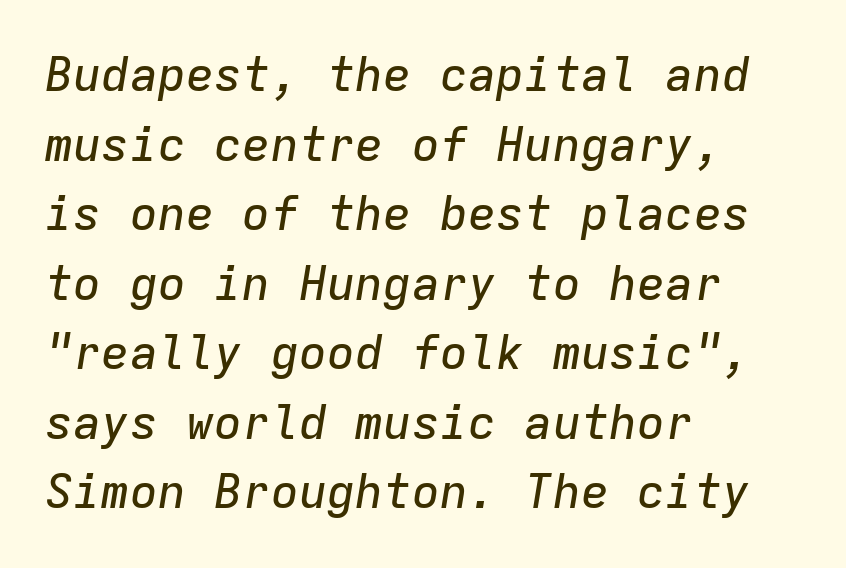
{"italic": "yes", "lean": "right", "slant_degrees": 9, "width": "normal", "stroke_contrast": "low", "x_height": "medium", "monospaced": "yes", "underline": "no", "align": "left", "line_spacing": "normal", "line_spacing_ratio": 1.48, "letter_spacing": "normal", "letter_spacing_em": 0.0, "glyph_px": 47}
